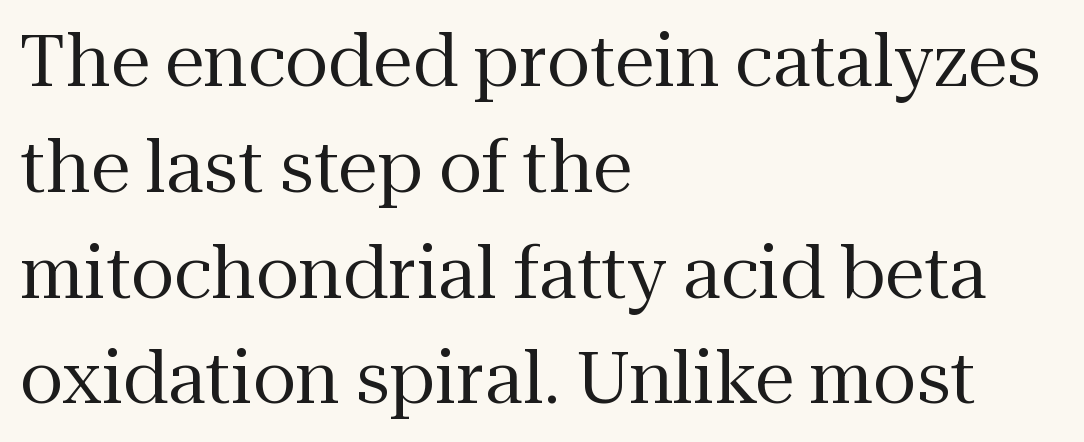
{"serif": "yes", "italic": "no", "bold": "no", "weight": "regular", "width": "normal", "stroke_contrast": "medium", "x_height": "medium", "monospaced": "no", "underline": "no", "align": "left", "line_spacing": "normal", "line_spacing_ratio": 1.49, "letter_spacing": "normal", "letter_spacing_em": 0.0, "glyph_px": 71}
